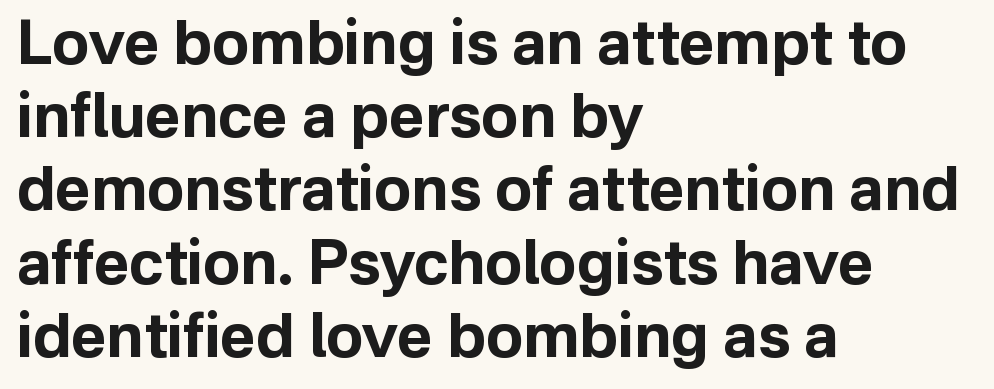
The image shows 61 px bold sans-serif type, upright; set left-aligned, line spacing 1.2x, normal letter spacing, not underlined; low stroke contrast and a medium x-height.
